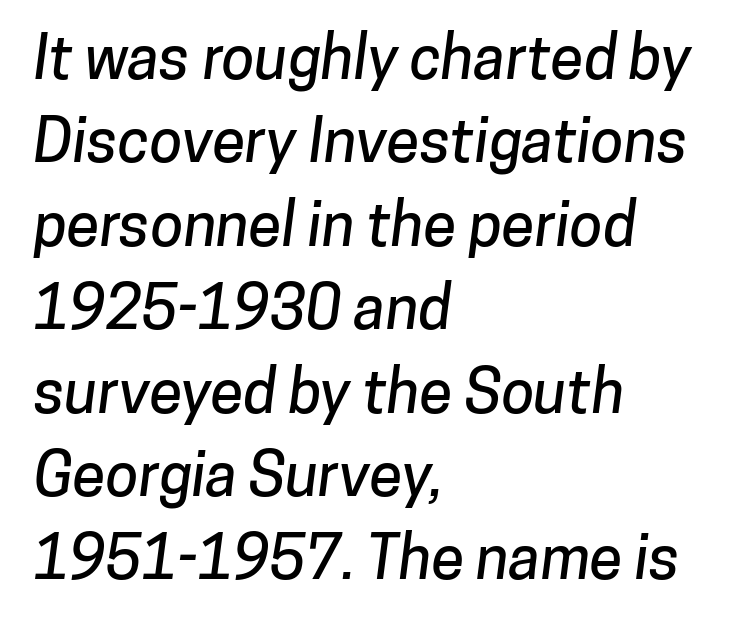
Do the characters align in a grid? No, the font is proportional. The letters sit at their default tracking, neither squeezed nor spread. Typographically, this falls in the sans-serif category. Quick note: interline space is typical. Left-aligned paragraph, ragged on the right.
